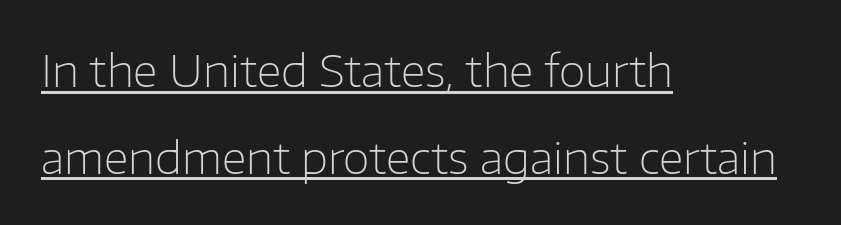
The letters stand straight up with perfectly vertical stems. No heavy texture on the line: the type isn't bold. The rendering uses natural spacing where letterforms have individual widths. Horizontal bands of white between lines are thick stripes.
